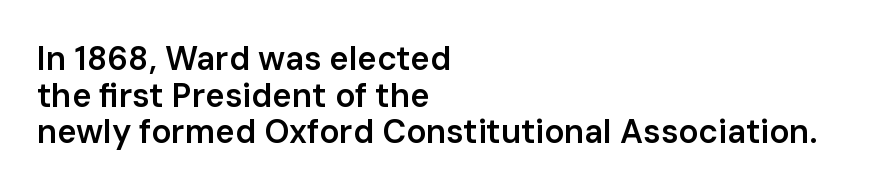
{"serif": "no", "italic": "no", "bold": "semi", "weight": "semibold", "width": "normal", "stroke_contrast": "low", "x_height": "medium", "monospaced": "no", "underline": "no", "align": "left", "line_spacing": "tight", "line_spacing_ratio": 1.11, "letter_spacing": "normal", "letter_spacing_em": 0.0, "glyph_px": 33}
